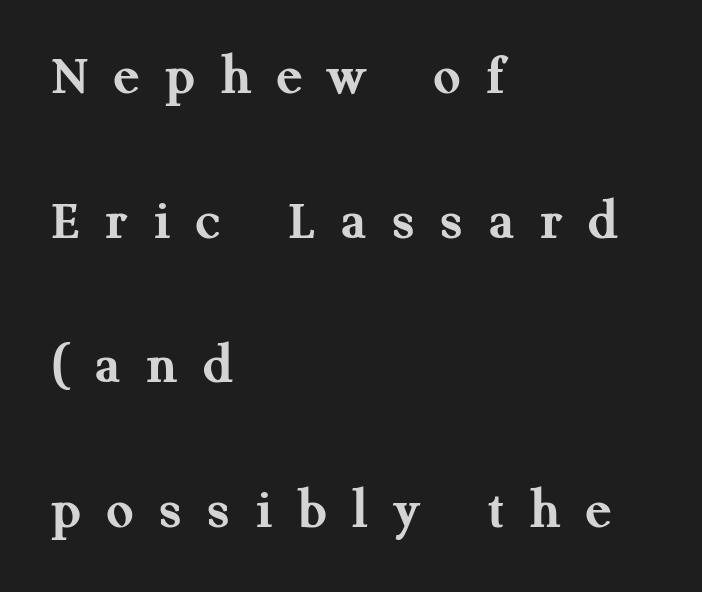
The image shows 59 px semibold serif type, upright; set left-aligned, loose line spacing (2.45x), unusually wide letter spacing (+0.44 em), not underlined; medium stroke contrast and a medium x-height.
